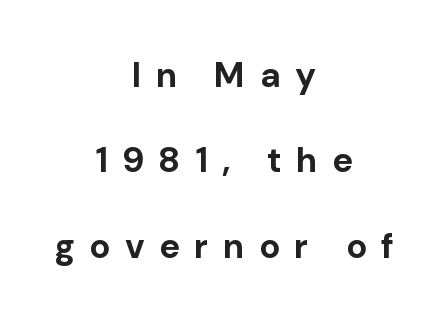
{"serif": "no", "italic": "no", "bold": "yes", "weight": "bold", "width": "normal", "stroke_contrast": "low", "x_height": "medium", "monospaced": "no", "underline": "no", "align": "center", "line_spacing": "loose", "line_spacing_ratio": 2.44, "letter_spacing": "wide", "letter_spacing_em": 0.41, "glyph_px": 35}
